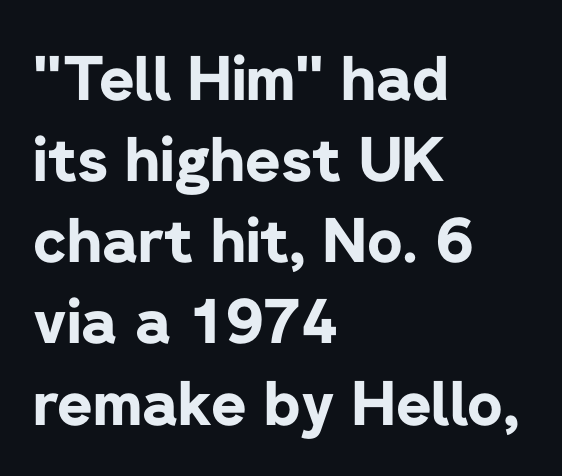
Letters rest on an invisible, unmarked baseline. Here the designer chose a conventional face with non-uniform glyph widths. Alignment: flush left. The sample has been set heavy, in full bold. Serif or sans? Sans — the stroke terminals are bare. Vertical spacing — default.
